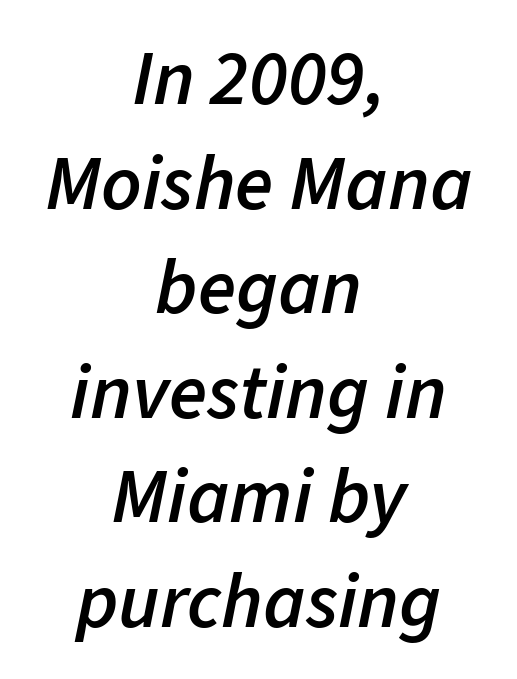
{"italic": "yes", "lean": "right", "slant_degrees": 11, "bold": "semi", "weight": "semibold", "width": "normal", "stroke_contrast": "low", "x_height": "medium", "monospaced": "no", "underline": "no", "align": "center", "line_spacing": "normal", "line_spacing_ratio": 1.34, "letter_spacing": "normal", "letter_spacing_em": 0.0, "glyph_px": 78}
